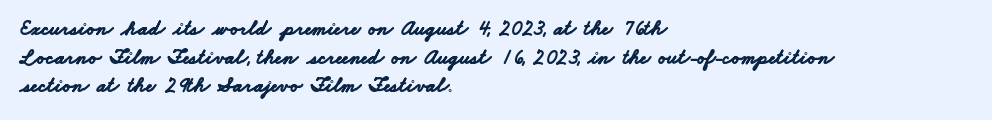
{"bold": "yes", "underline": "no", "align": "left", "line_spacing": "normal", "line_spacing_ratio": 1.36, "letter_spacing": "normal", "letter_spacing_em": 0.0, "glyph_px": 21}
